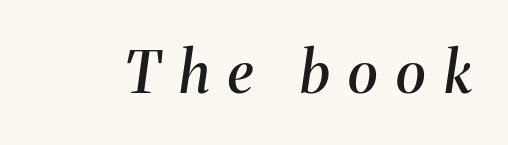
Q: Is the text bold? A: Semi-bold.
Q: Is the text italic (slanted)? A: Yes, it leans right by about 8 degrees.
Q: Is the typeface a serif or a sans-serif typeface? A: Serif.
Q: Is the text underlined? A: No.
Q: Is the spacing between letters normal or unusually wide? A: Unusually wide.
Q: Width (condensed, normal, or wide)? A: Normal.
Q: Stroke contrast? A: Medium.
Q: x-height? A: Medium.
Q: Monospaced? A: No.
